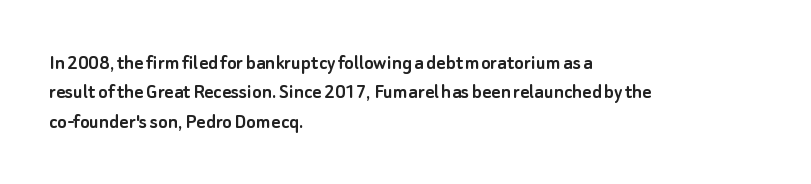
The image shows 22 px text type, upright; set left-aligned, normal line spacing (1.33x), normal letter spacing, not underlined.
